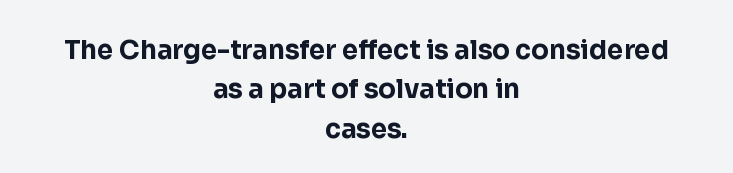
Q: Is the text bold? A: Yes.
Q: Is the text italic (slanted)? A: No, it is upright.
Q: Is the text underlined? A: No.
Q: How is the paragraph aligned? A: Centered.
Q: Is the spacing between letters normal or unusually wide? A: Normal.
Q: Is the spacing between lines tight, normal or loose? A: Normal.
